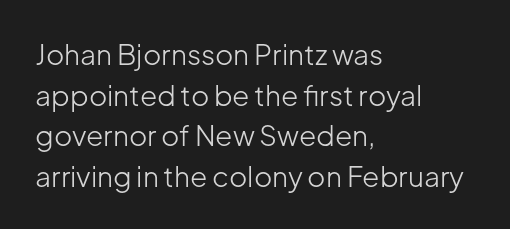
Bare-footed words on every line. You could not count columns in this text — the font is proportionally spaced. Which margin do the lines hug? The left one — the right edge is uneven. Ink coverage per letter is moderate at most.
